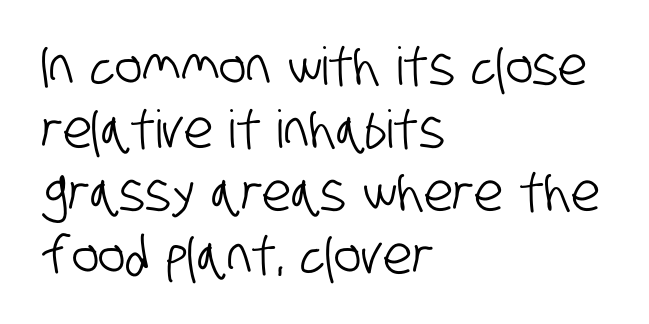
{"serif": "no", "width": "condensed", "stroke_contrast": "low", "x_height": "large", "monospaced": "no", "underline": "no", "align": "left", "line_spacing_ratio": 1.21, "letter_spacing": "normal", "letter_spacing_em": 0.0, "glyph_px": 52}
